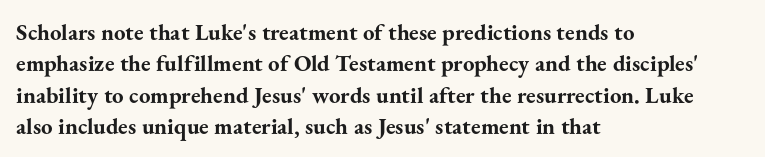
Q: Is the text bold? A: Yes.
Q: Is the text italic (slanted)? A: No, it is upright.
Q: Is the text underlined? A: No.
Q: How is the paragraph aligned? A: Left-aligned.
Q: Is the spacing between letters normal or unusually wide? A: Normal.
Q: Is the spacing between lines tight, normal or loose? A: Normal.
